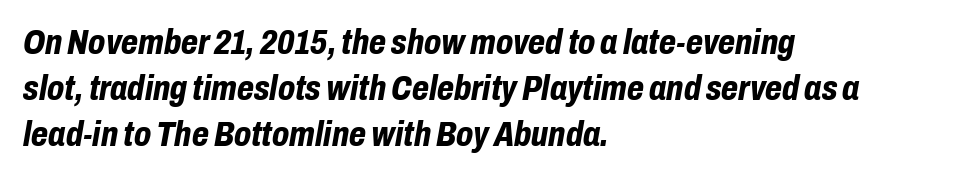
Posture: slanted. Look at the stroke-to-counter ratio: heavy, a bold. Any mark beneath the type? The region is blank. The passage shown has conventional tracking throughout.
